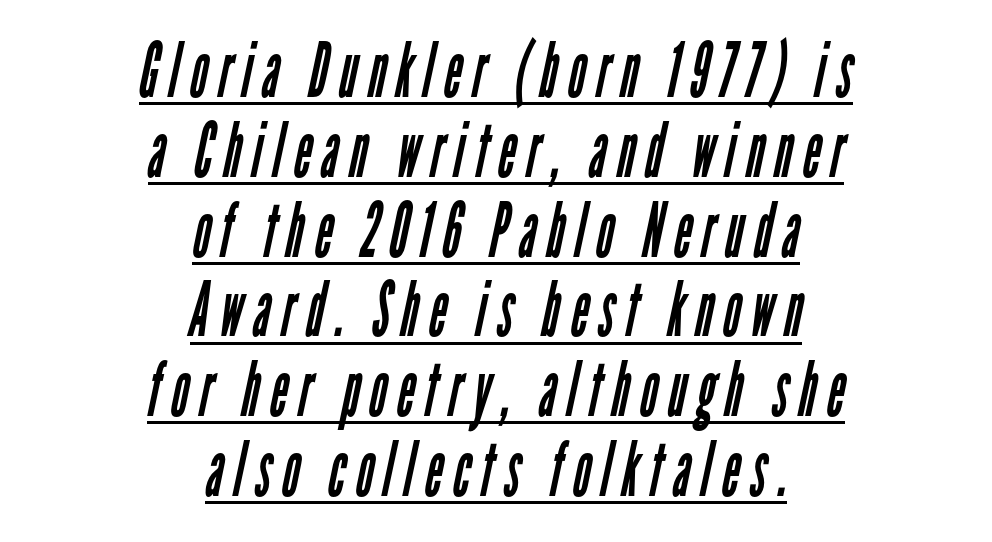
Q: Is the text bold? A: No.
Q: Is the typeface a serif or a sans-serif typeface? A: Sans-serif.
Q: Is the text underlined? A: Yes.
Q: How is the paragraph aligned? A: Centered.
Q: Is the spacing between lines tight, normal or loose? A: Tight.
Q: Width (condensed, normal, or wide)? A: Condensed.
Q: Stroke contrast? A: Low.
Q: x-height? A: Medium.
Q: Monospaced? A: No.
